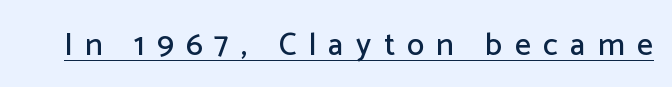
The axis of the letterforms is exactly vertical. These lines are rendered in a variable-pitch font. In designer terms, the underline attribute is active on this setting. Inter-character spacing is expanded well beyond the font's built-in metrics.
